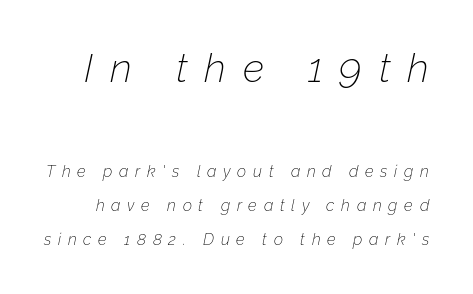
Q: Is the text bold? A: No.
Q: Is the text italic (slanted)? A: Yes, it leans right by about 12 degrees.
Q: Is the text underlined? A: No.
Q: Is the spacing between letters normal or unusually wide? A: Unusually wide.
Q: Is the spacing between lines tight, normal or loose? A: Loose.
Q: Which block of text is set in a larger size, the first (top) or the second (bottom)? A: The first (top) one.
Q: Width (condensed, normal, or wide)? A: Normal.
Q: Stroke contrast? A: Low.
Q: x-height? A: Medium.
Q: Monospaced? A: No.
